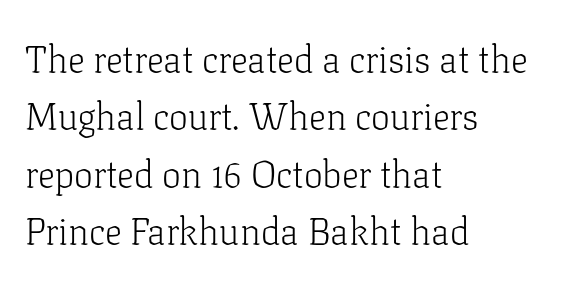
{"serif": "yes", "italic": "no", "bold": "no", "weight": "light", "width": "normal", "stroke_contrast": "low", "x_height": "medium", "monospaced": "no", "underline": "no", "align": "left", "line_spacing": "normal", "line_spacing_ratio": 1.51, "letter_spacing": "normal", "letter_spacing_em": 0.0, "glyph_px": 38}
